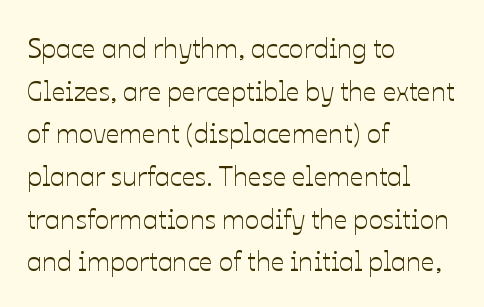
{"italic": "no", "underline": "no", "align": "left", "line_spacing": "normal", "line_spacing_ratio": 1.58, "letter_spacing": "normal", "letter_spacing_em": 0.0, "glyph_px": 27}
